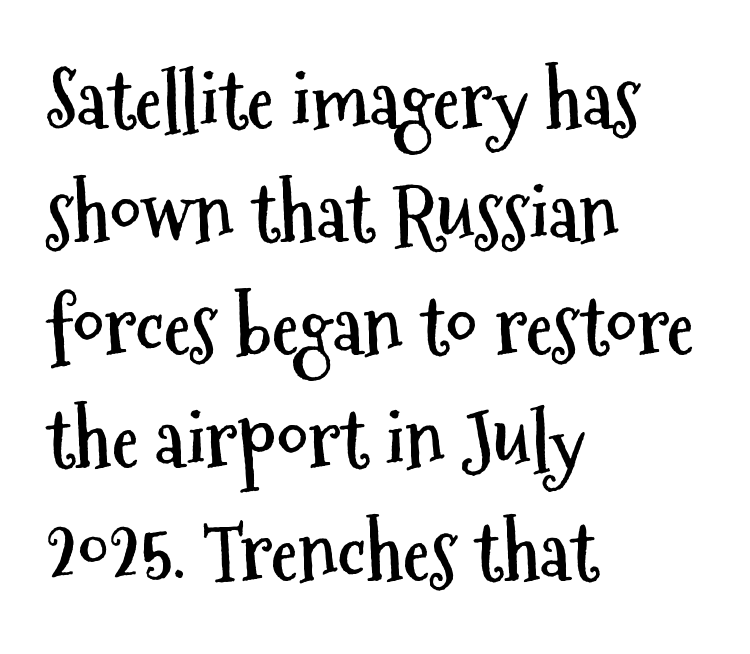
These lines keep a tight, regular rhythm from letter to letter. Think of a printed novel: that variable character pitch is what you see here. Rule under the text: the space is simply empty. Leftover space on each line is placed entirely after the last word. The rendering shows plain stroke endings on the letterforms — a sans-serif design. Is there any slant? The stems are plumb.
